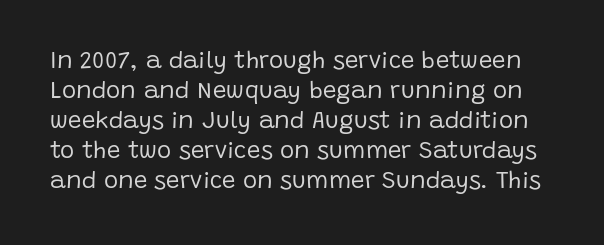
{"italic": "no", "bold": "no", "underline": "no", "line_spacing": "normal", "line_spacing_ratio": 1.25, "letter_spacing": "normal", "letter_spacing_em": 0.0, "glyph_px": 24}
